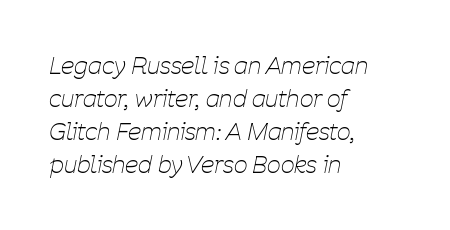
Q: Is the text bold? A: No.
Q: Is the text italic (slanted)? A: Yes, it leans right by about 11 degrees.
Q: Is the text underlined? A: No.
Q: How is the paragraph aligned? A: Left-aligned.
Q: Is the spacing between letters normal or unusually wide? A: Normal.
Q: Is the spacing between lines tight, normal or loose? A: Normal.
